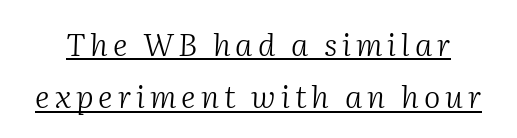
Q: Is the text bold? A: No.
Q: Is the text italic (slanted)? A: Yes, it leans right by about 2 degrees.
Q: Is the typeface a serif or a sans-serif typeface? A: Serif.
Q: Is the text underlined? A: Yes.
Q: Is the spacing between lines tight, normal or loose? A: Normal.
Q: Width (condensed, normal, or wide)? A: Normal.
Q: Stroke contrast? A: Medium.
Q: x-height? A: Medium.
Q: Monospaced? A: No.
